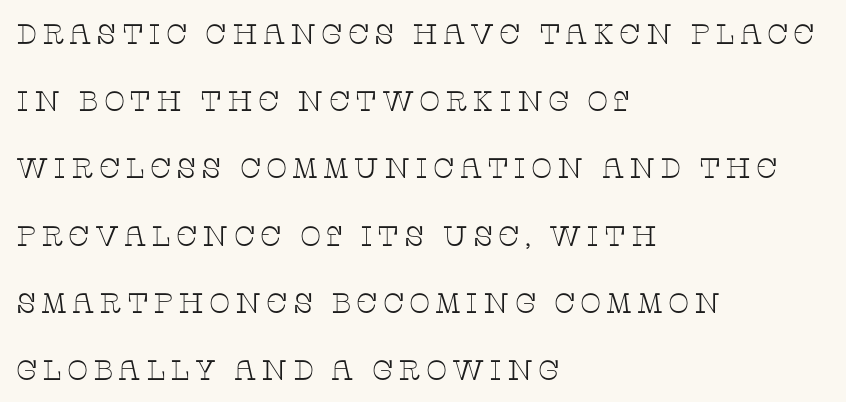
Q: Is the text bold? A: No.
Q: Is the text italic (slanted)? A: No, it is upright.
Q: Is the typeface a serif or a sans-serif typeface? A: Serif.
Q: Is the text underlined? A: No.
Q: How is the paragraph aligned? A: Left-aligned.
Q: Is the spacing between lines tight, normal or loose? A: Loose.
Q: Width (condensed, normal, or wide)? A: Wide.
Q: Stroke contrast? A: Low.
Q: x-height? A: Large.
Q: Monospaced? A: No.
